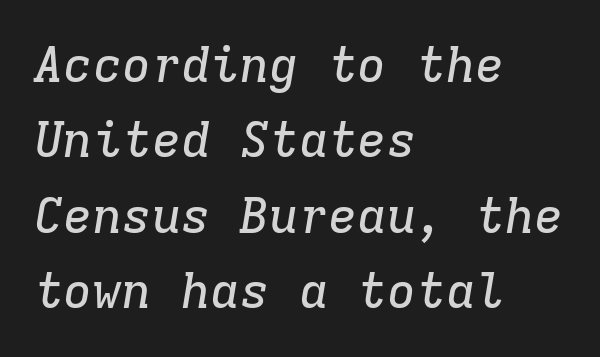
The image shows 49 px serif type, italic (leaning right), monospaced; set left-aligned, normal line spacing (1.54x), normal letter spacing, not underlined; low stroke contrast and a medium x-height.
